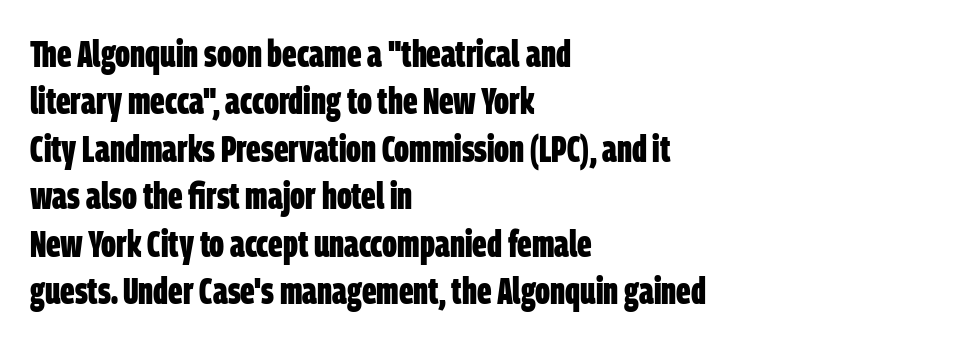
The font family rendered here belongs to the sans-serif group. Where is the straight margin? On the left. Do the characters align in a grid? No, the font is proportional. Nobody drew a line under any word here. Does the leading feel generous? No, just average.
